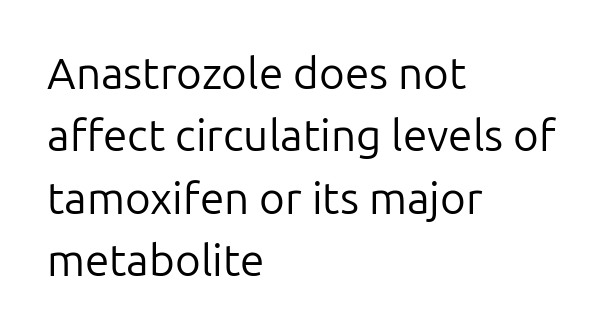
The image shows 44 px regular-weight sans-serif type, upright; set left-aligned, normal line spacing (1.42x), normal letter spacing, not underlined; low stroke contrast and a medium x-height.
